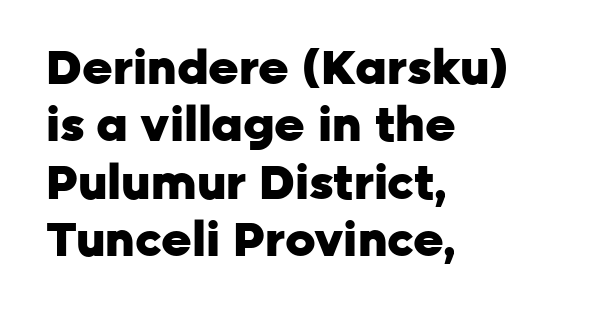
The image shows 47 px heavy sans-serif type, upright; set left-aligned, line spacing 1.22x, normal letter spacing, not underlined; low stroke contrast and a medium x-height.
